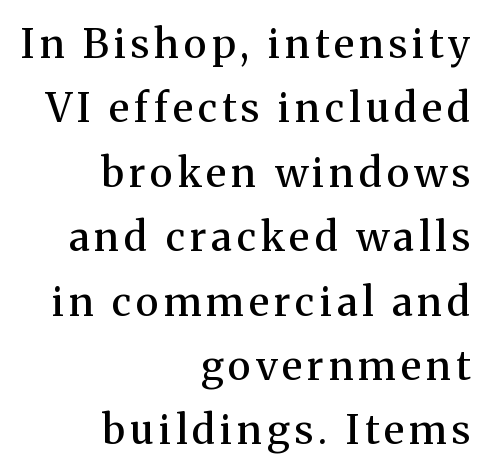
Think of a printed novel: that variable character pitch is what you see here. Are there feet on the stems? There are — it's a serif. A bit beefed up — I'd call it semibold rather than bold. The foot of each line stays bare and open.
